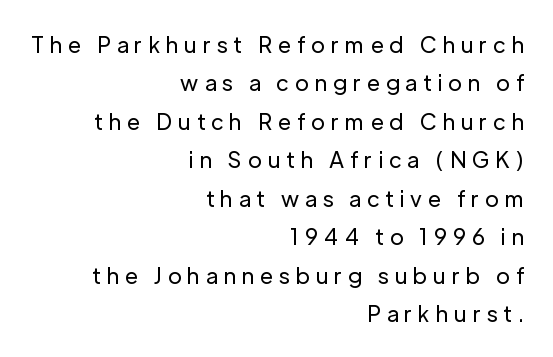
The image shows 22 px text type, upright; set right-aligned, line spacing 1.75x, unusually wide letter spacing (+0.28 em), not underlined.
